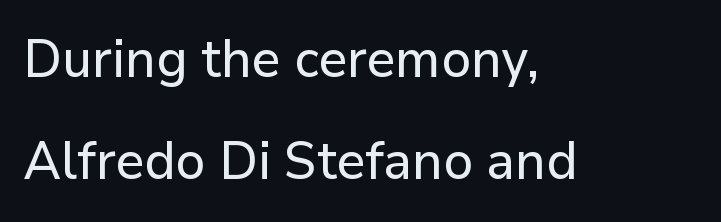
Q: Is the text italic (slanted)? A: No, it is upright.
Q: Is the typeface a serif or a sans-serif typeface? A: Sans-serif.
Q: Is the text underlined? A: No.
Q: How is the paragraph aligned? A: Left-aligned.
Q: Is the spacing between letters normal or unusually wide? A: Normal.
Q: Is the spacing between lines tight, normal or loose? A: Loose.
Q: Width (condensed, normal, or wide)? A: Normal.
Q: Stroke contrast? A: Low.
Q: x-height? A: Medium.
Q: Monospaced? A: No.
